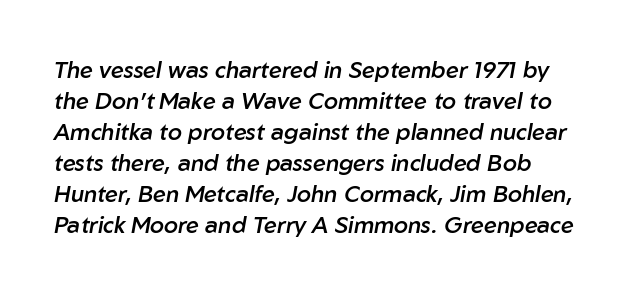
{"italic": "yes", "lean": "right", "slant_degrees": 10, "bold": "semi", "underline": "no", "align": "left", "line_spacing": "normal", "line_spacing_ratio": 1.35, "letter_spacing": "normal", "letter_spacing_em": 0.0, "glyph_px": 23}
